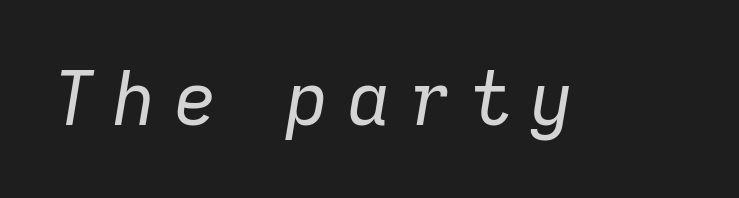
Q: Is the text bold? A: No.
Q: Is the text italic (slanted)? A: Yes, it leans right by about 9 degrees.
Q: Is the text underlined? A: No.
Q: Is the spacing between letters normal or unusually wide? A: Unusually wide.
Q: Width (condensed, normal, or wide)? A: Normal.
Q: Stroke contrast? A: Low.
Q: x-height? A: Medium.
Q: Monospaced? A: No.
